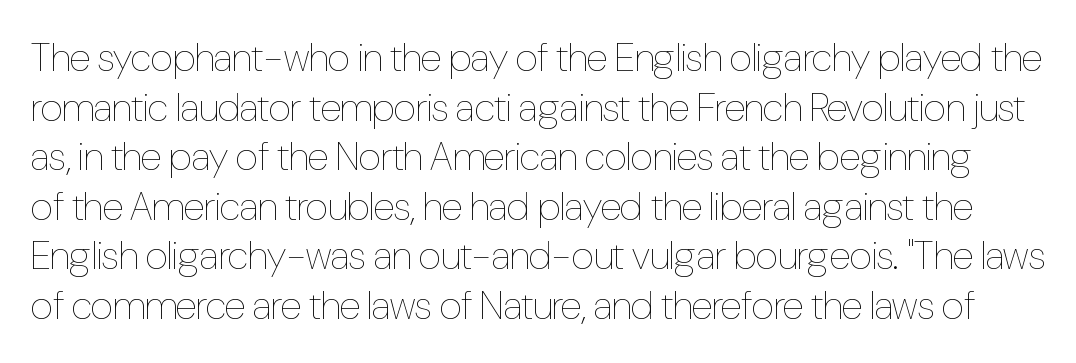
Think of a printed novel: that variable character pitch is what you see here. Observe the ordinary spacing: letters are neighbours, not strangers. The glyphs are unaccompanied by any horizontal stroke below them. Italic? Not at all — the glyphs are vertical. No chunkiness to these letters — they're not bold.
